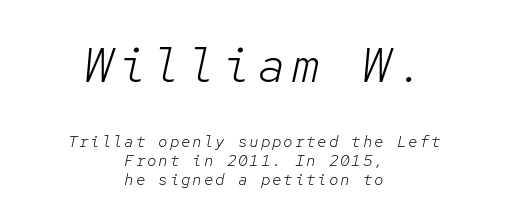
Notice how the stems are inclined rather than vertical — that's the hallmark of italics. The designer gave the opening block more size than the closing block. The strip under each line holds only bare page. The passage shown is typed in a monospace face where columns stay perfectly aligned. Where is the straight margin? There isn't one; the lines are centered.
